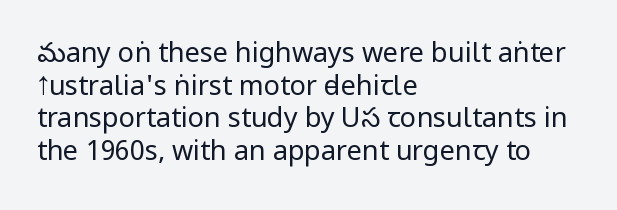
The image shows 27 px text type, upright; set left-aligned, line spacing 1.21x, normal letter spacing, not underlined.
